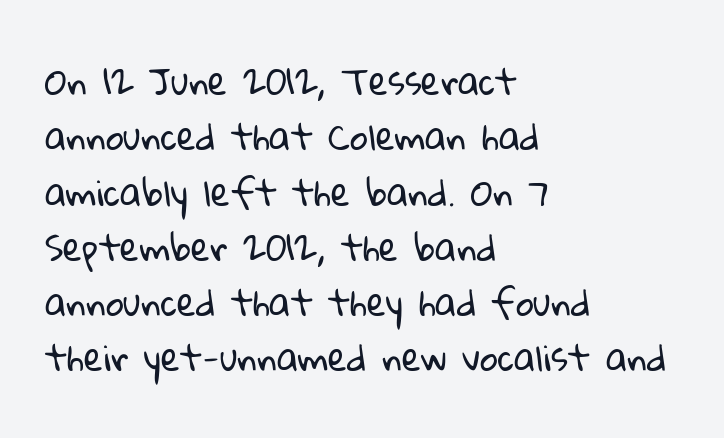
No extra ink here — the face is not bold. Caption: standard tracking, unaltered. The area under the type is left untouched. Leftover space on each line is placed entirely after the last word.
